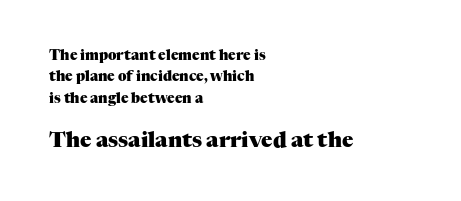
Q: Is the text bold? A: Yes.
Q: Is the text italic (slanted)? A: No, it is upright.
Q: Is the text underlined? A: No.
Q: How is the paragraph aligned? A: Left-aligned.
Q: Is the spacing between letters normal or unusually wide? A: Normal.
Q: Is the spacing between lines tight, normal or loose? A: Normal.
Q: Which block of text is set in a larger size, the first (top) or the second (bottom)? A: The second (bottom) one.
